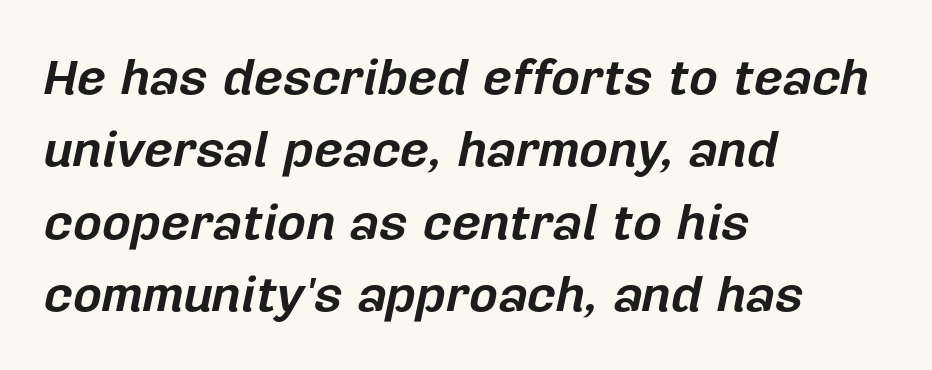
{"italic": "yes", "lean": "right", "slant_degrees": 12, "bold": "yes", "weight": "bold", "width": "normal", "stroke_contrast": "low", "x_height": "medium", "monospaced": "no", "underline": "no", "align": "left", "line_spacing": "normal", "line_spacing_ratio": 1.45, "letter_spacing": "normal", "letter_spacing_em": 0.0, "glyph_px": 50}
